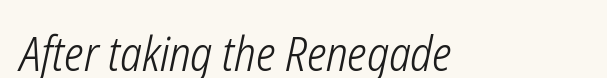
{"italic": "yes", "lean": "right", "slant_degrees": 12, "bold": "no", "weight": "light", "width": "condensed", "stroke_contrast": "low", "x_height": "medium", "monospaced": "no", "underline": "no", "letter_spacing": "normal", "letter_spacing_em": 0.0, "glyph_px": 47}
